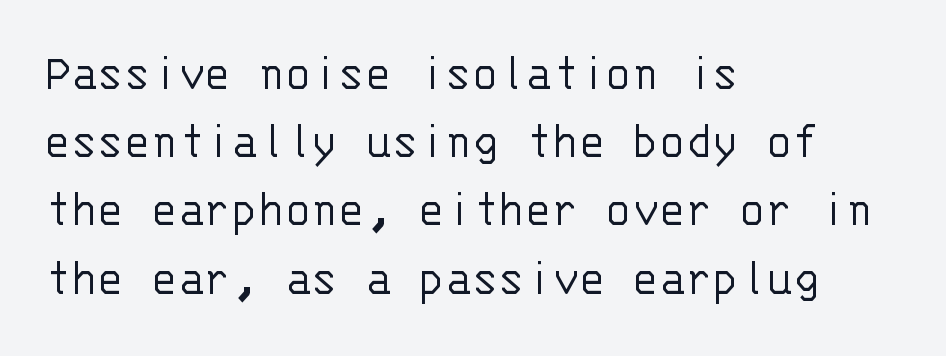
{"serif": "no", "italic": "no", "bold": "no", "weight": "light", "width": "normal", "stroke_contrast": "low", "x_height": "large", "monospaced": "yes", "underline": "no", "align": "left", "line_spacing_ratio": 1.24, "letter_spacing": "normal", "letter_spacing_em": 0.0, "glyph_px": 55}
